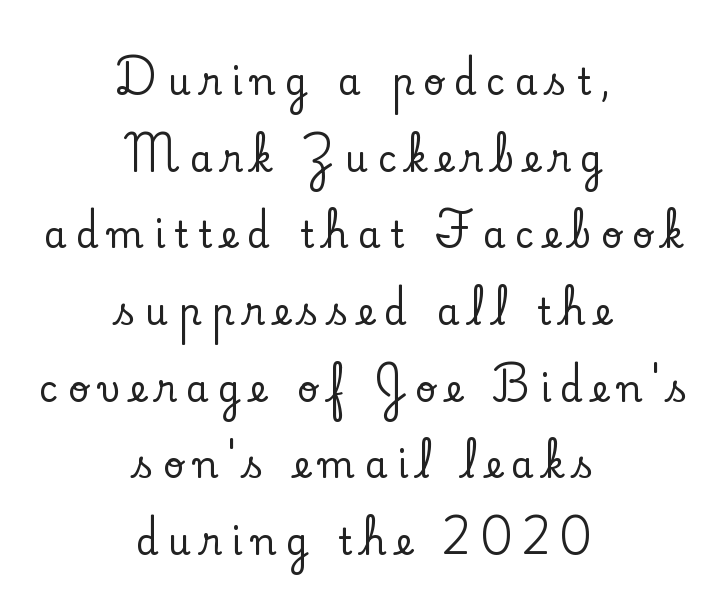
Inter-character spacing is expanded well beyond the font's built-in metrics. The face used here is proportionally spaced, like ordinary book or web type. A typesetter would label this face a serif. Which margin do the lines hug? Neither — every line sits in the middle. You could fit nearly another row in the gap between these rows. The letters stand straight up with perfectly vertical stems.
